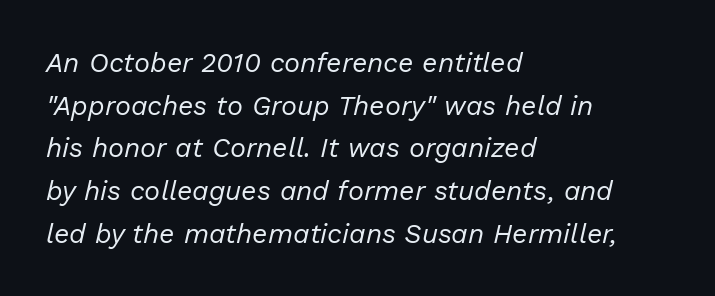
Q: Is the text bold? A: No.
Q: Is the text italic (slanted)? A: Yes, it leans right by about 13 degrees.
Q: Is the text underlined? A: No.
Q: How is the paragraph aligned? A: Left-aligned.
Q: Is the spacing between letters normal or unusually wide? A: Normal.
Q: Is the spacing between lines tight, normal or loose? A: Normal.
